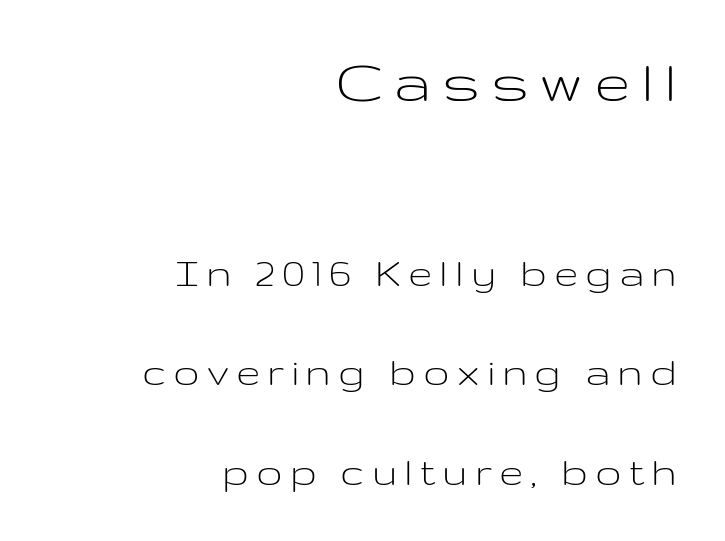
{"serif": "no", "italic": "no", "bold": "no", "weight": "light", "width": "wide", "stroke_contrast": "low", "x_height": "medium", "monospaced": "no", "underline": "no", "align": "right", "line_spacing": "loose", "line_spacing_ratio": 2.26, "larger_block": "first", "size_ratio": 1.5, "glyph_px": 66}
